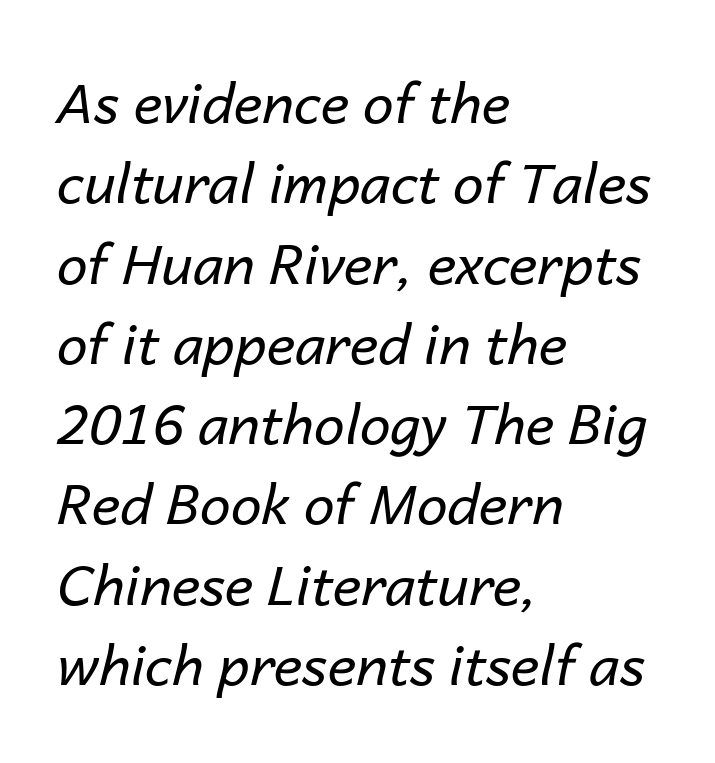
{"italic": "yes", "lean": "right", "slant_degrees": 14, "bold": "no", "weight": "regular", "width": "normal", "stroke_contrast": "low", "x_height": "medium", "monospaced": "no", "underline": "no", "align": "left", "line_spacing": "normal", "line_spacing_ratio": 1.46, "letter_spacing": "normal", "letter_spacing_em": 0.0, "glyph_px": 55}
